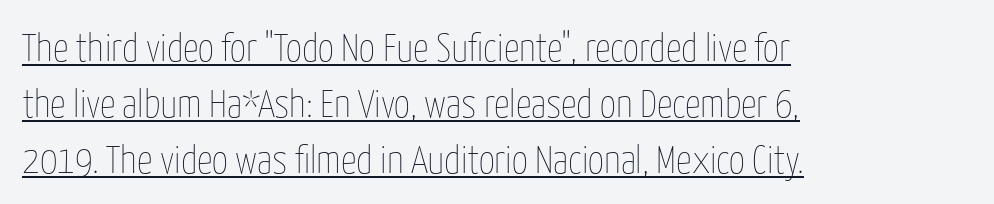
{"italic": "no", "bold": "no", "weight": "thin", "width": "condensed", "stroke_contrast": "low", "x_height": "medium", "monospaced": "no", "underline": "yes", "align": "left", "line_spacing": "normal", "line_spacing_ratio": 1.44, "letter_spacing": "normal", "letter_spacing_em": 0.0, "glyph_px": 39}
